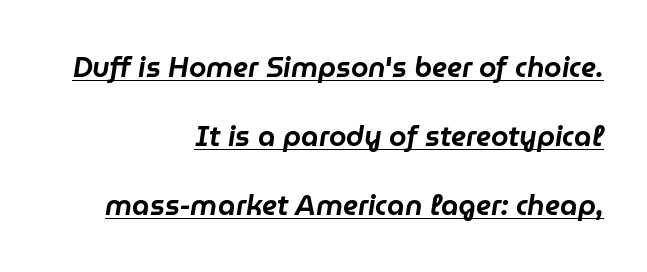
Q: Is the text italic (slanted)? A: Yes, it leans right by about 9 degrees.
Q: Is the text underlined? A: Yes.
Q: How is the paragraph aligned? A: Right-aligned.
Q: Is the spacing between letters normal or unusually wide? A: Normal.
Q: Is the spacing between lines tight, normal or loose? A: Loose.
Q: Width (condensed, normal, or wide)? A: Normal.
Q: Stroke contrast? A: Low.
Q: x-height? A: Medium.
Q: Monospaced? A: No.
